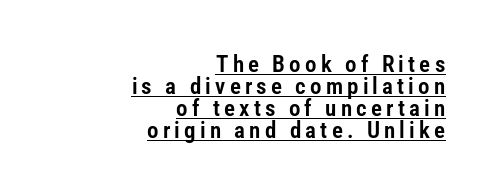
The passage shown is underscored from start to finish. Does the copy run flush right? Yes — the right margin is perfectly even. The rendering uses a small line-height, squeezing the rows. You can tell it's not italic because the verticals are truly vertical.
